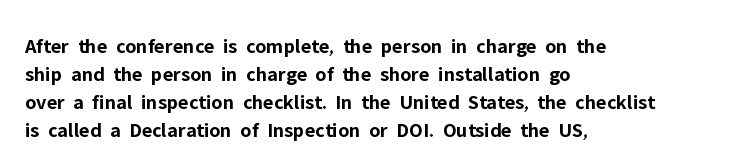
{"italic": "no", "bold": "yes", "underline": "no", "align": "left", "line_spacing": "normal", "line_spacing_ratio": 1.33, "letter_spacing": "normal", "letter_spacing_em": 0.0, "glyph_px": 21}
